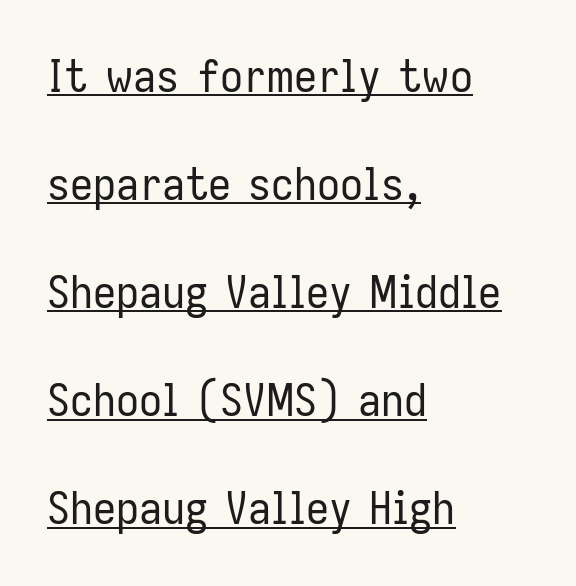
The image shows 46 px regular-weight, condensed sans-serif type, upright; set left-aligned, loose line spacing (2.35x), normal letter spacing, underlined; low stroke contrast and a medium x-height.
